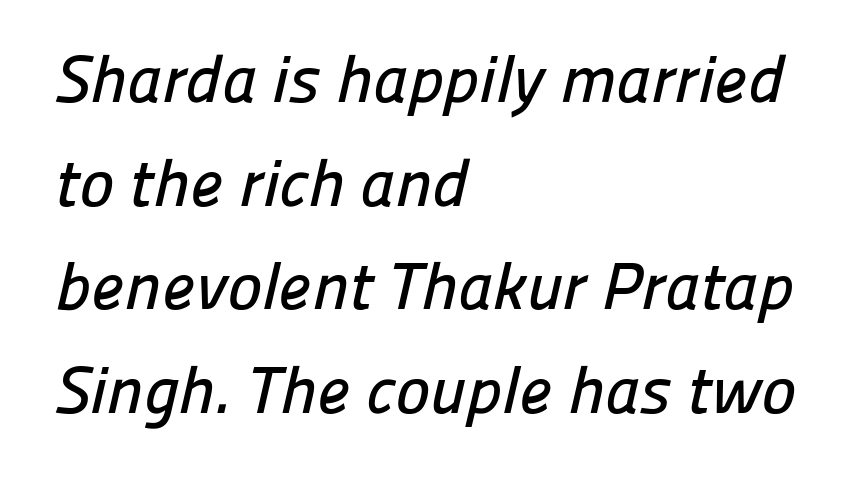
Think of a printed novel: that variable character pitch is what you see here. The specimen omits any rule beneath the text block's lines. Students, note that the glyphs here touch the page at normal intervals. You can tell from the bare stems that sans-serif type was used.
